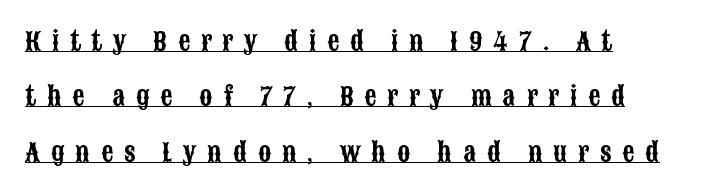
{"italic": "no", "underline": "yes", "align": "left", "line_spacing": "loose", "line_spacing_ratio": 2.31, "letter_spacing": "wide", "letter_spacing_em": 0.45, "glyph_px": 24}
